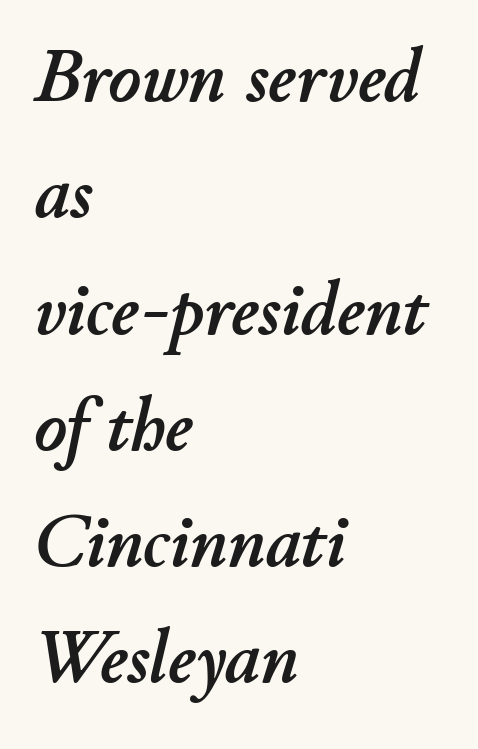
Q: Is the text italic (slanted)? A: Yes, it leans right by about 11 degrees.
Q: Is the text underlined? A: No.
Q: How is the paragraph aligned? A: Left-aligned.
Q: Is the spacing between letters normal or unusually wide? A: Normal.
Q: Is the spacing between lines tight, normal or loose? A: Normal.
Q: Width (condensed, normal, or wide)? A: Normal.
Q: Stroke contrast? A: Low.
Q: x-height? A: Small.
Q: Monospaced? A: No.
